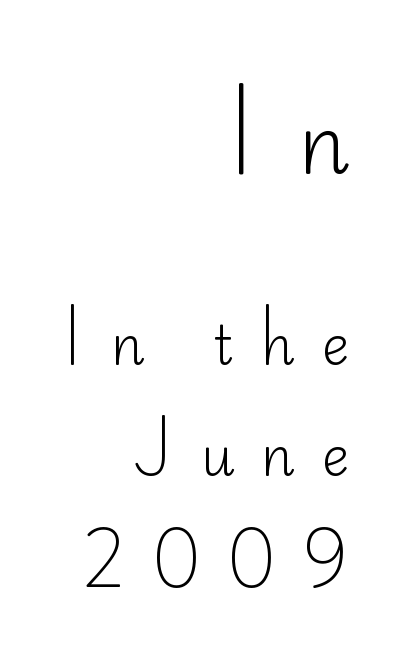
{"serif": "no", "italic": "no", "bold": "no", "weight": "light", "width": "normal", "stroke_contrast": "low", "x_height": "small", "monospaced": "no", "underline": "no", "align": "right", "line_spacing": "loose", "line_spacing_ratio": 2.1, "letter_spacing": "wide", "letter_spacing_em": 0.5, "larger_block": "first", "size_ratio": 1.51, "glyph_px": 80}
